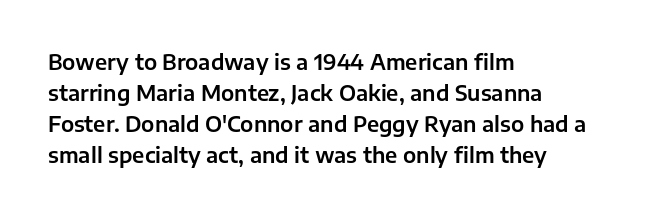
Does the copy run flush right? No — it runs flush left. The specimen reads as upright at a glance. Between one letter and the next there's only the usual sliver of space. The designer left line spacing at the default.
